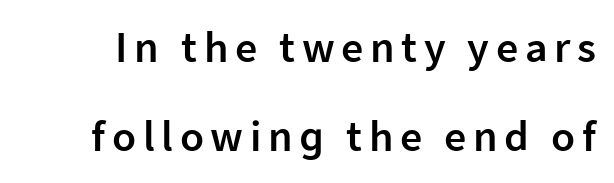
The image shows 44 px semibold sans-serif type, upright; set loose line spacing (2.03x), not underlined; low stroke contrast and a medium x-height.
